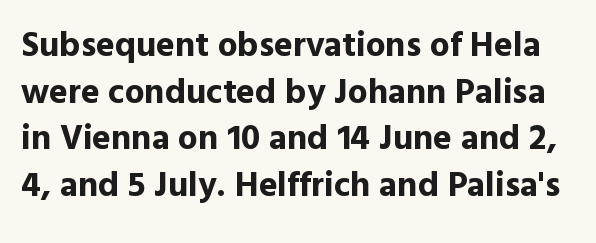
Heavy, bold letterforms. Varying glyph widths throughout — classic text-font behaviour. Unlike italic type, these characters show no tilt at all. Type style note: lacks serifs. Whoever set this chose a conventional vertical rhythm. The strip under each line holds only bare page.
